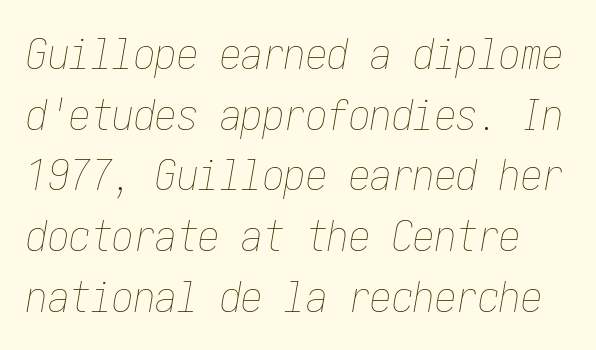
{"italic": "yes", "lean": "right", "slant_degrees": 10, "bold": "no", "weight": "thin", "width": "condensed", "stroke_contrast": "low", "x_height": "medium", "underline": "no", "line_spacing": "normal", "line_spacing_ratio": 1.41, "letter_spacing": "normal", "letter_spacing_em": 0.0, "glyph_px": 43}
